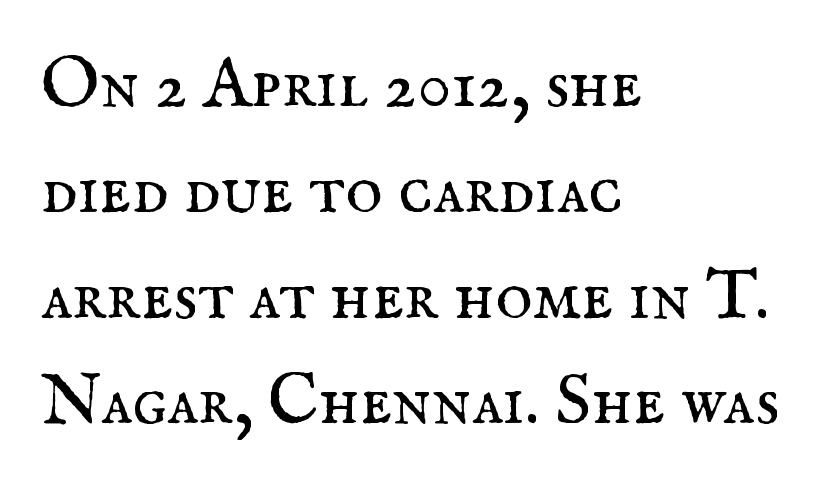
Decoration check: the copy has no underline. Caption: face not bold, strokes unweighted. Font category for this specimen: serif. The lines sit at an ordinary, default distance from one another. Visually the block forms a straight wall on the left and a jagged coastline on the right.
